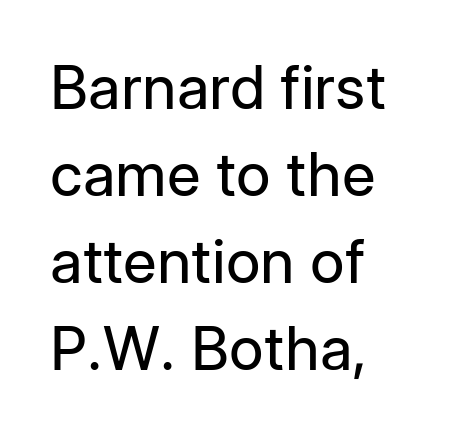
The typeface chosen for these lines omits serifs. This sample uses an upright cut, with every glyph sitting square on the baseline. The letterforms sit shoulder to shoulder at normal distance. Descenders hang freely into open space. A typesetter would call this proportional, since set widths differ per character. Evenly set lines give the paragraph a standard silhouette.
